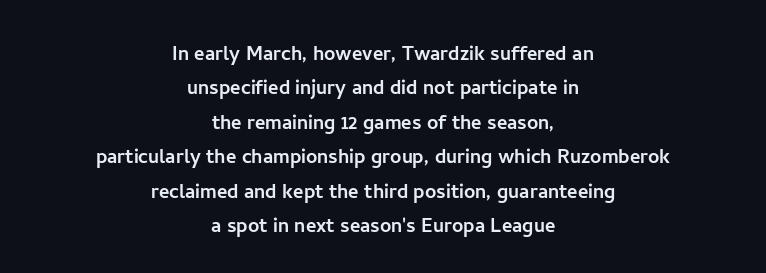
Style check: upright. Anything drawn beneath the words? Only blank space. The paragraph has two soft edges and a firm central axis. Each new line begins a customary step beneath the previous one. The rendering keeps characters at their native spacing.
